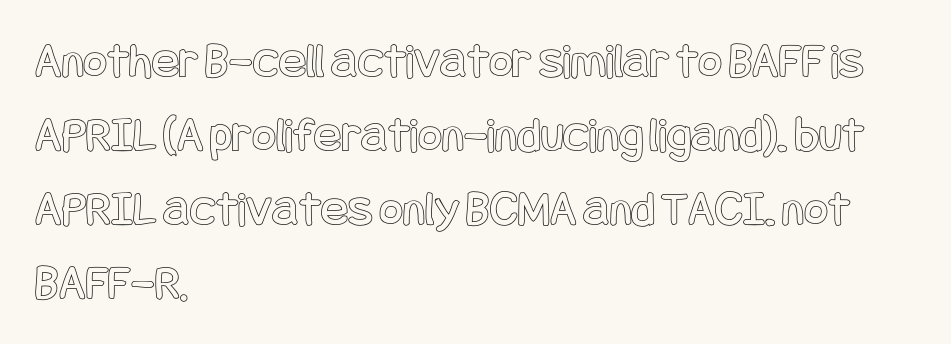
The image shows 51 px condensed type, upright; set left-aligned, normal line spacing (1.45x), normal letter spacing, not underlined; a large x-height.
